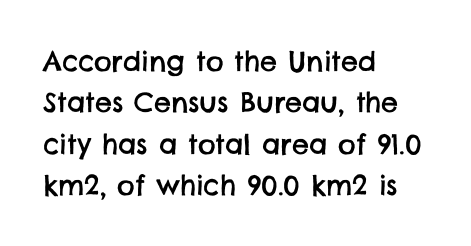
{"underline": "no", "align": "left", "line_spacing": "normal", "line_spacing_ratio": 1.53, "letter_spacing": "normal", "letter_spacing_em": 0.0, "glyph_px": 27}
